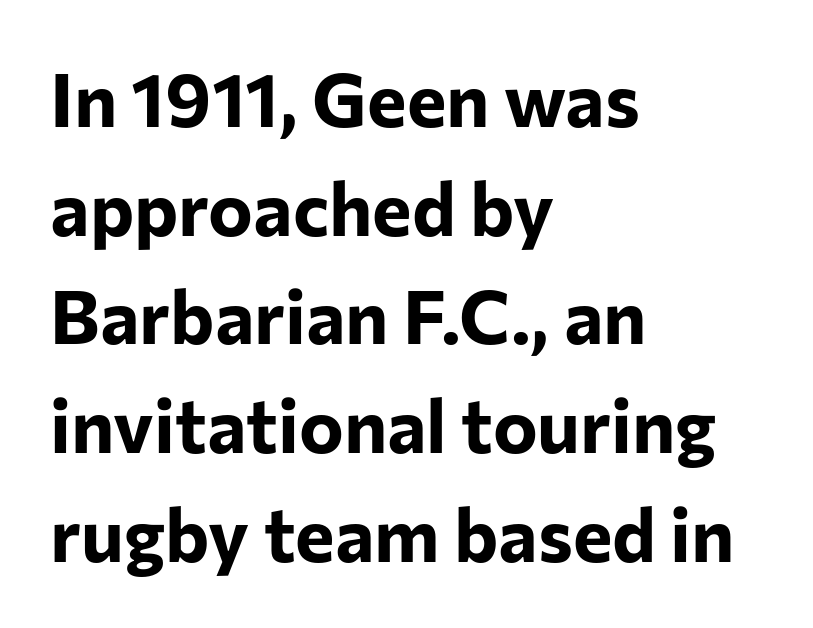
Q: Is the text bold? A: Yes.
Q: Is the text italic (slanted)? A: No, it is upright.
Q: Is the typeface a serif or a sans-serif typeface? A: Sans-serif.
Q: Is the text underlined? A: No.
Q: How is the paragraph aligned? A: Left-aligned.
Q: Is the spacing between letters normal or unusually wide? A: Normal.
Q: Is the spacing between lines tight, normal or loose? A: Normal.
Q: Width (condensed, normal, or wide)? A: Normal.
Q: Stroke contrast? A: Low.
Q: x-height? A: Medium.
Q: Monospaced? A: No.
